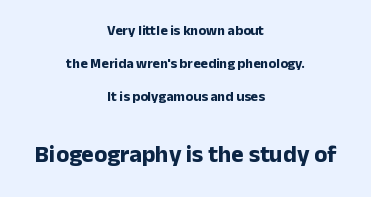
{"italic": "no", "bold": "yes", "underline": "no", "align": "center", "line_spacing": "loose", "line_spacing_ratio": 2.34, "letter_spacing": "normal", "letter_spacing_em": 0.0, "larger_block": "second", "size_ratio": 1.71, "glyph_px": 24}
